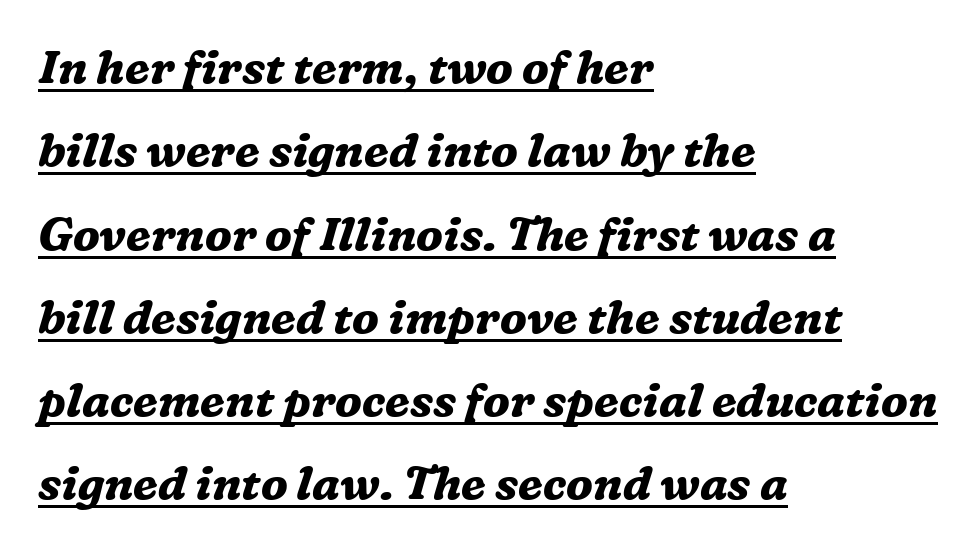
Q: Is the text bold? A: Yes.
Q: Is the text italic (slanted)? A: Yes, it leans right by about 16 degrees.
Q: Is the typeface a serif or a sans-serif typeface? A: Serif.
Q: Is the text underlined? A: Yes.
Q: How is the paragraph aligned? A: Left-aligned.
Q: Is the spacing between letters normal or unusually wide? A: Normal.
Q: Width (condensed, normal, or wide)? A: Normal.
Q: Stroke contrast? A: Medium.
Q: x-height? A: Medium.
Q: Monospaced? A: No.
